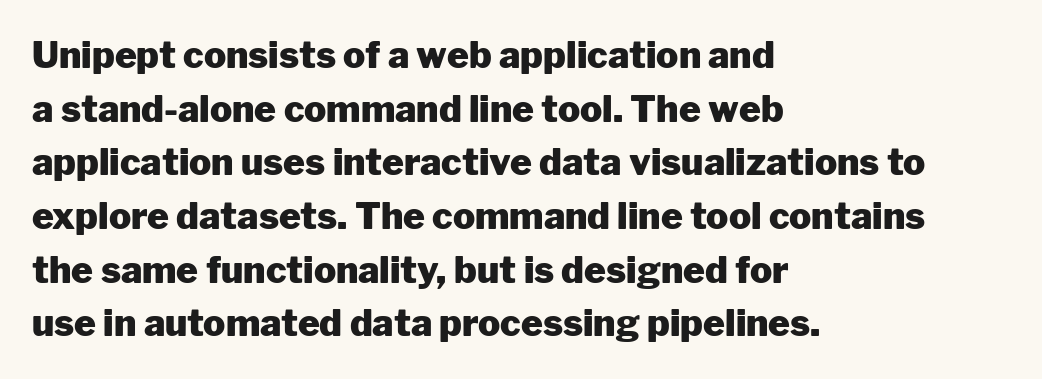
Q: Is the text bold? A: Yes.
Q: Is the text italic (slanted)? A: No, it is upright.
Q: Is the typeface a serif or a sans-serif typeface? A: Sans-serif.
Q: Is the text underlined? A: No.
Q: How is the paragraph aligned? A: Left-aligned.
Q: Is the spacing between letters normal or unusually wide? A: Normal.
Q: Is the spacing between lines tight, normal or loose? A: Normal.
Q: Width (condensed, normal, or wide)? A: Normal.
Q: Stroke contrast? A: Low.
Q: x-height? A: Medium.
Q: Monospaced? A: No.
